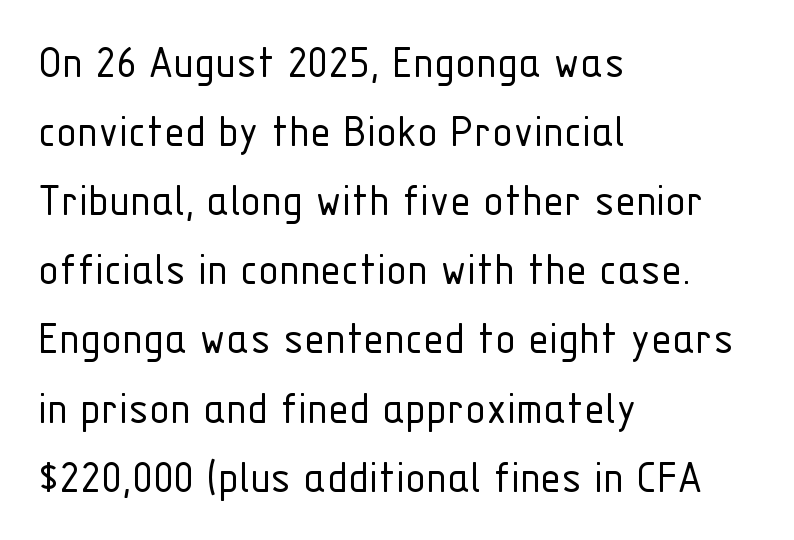
{"serif": "no", "italic": "no", "bold": "no", "weight": "light", "width": "condensed", "stroke_contrast": "low", "x_height": "medium", "monospaced": "no", "underline": "no", "align": "left", "line_spacing": "normal", "line_spacing_ratio": 1.44, "letter_spacing": "normal", "letter_spacing_em": 0.0, "glyph_px": 48}
